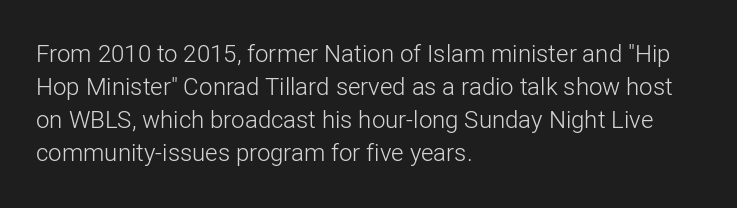
These lines stack with their left ends in a neat column. Letters rest on an invisible, unmarked baseline. The lines sit at an ordinary, default distance from one another. The type sits square on the baseline with zero lean. No letter is thick-stroked: the sample isn't bold. Default kerning and tracking; the words read as compact shapes.
